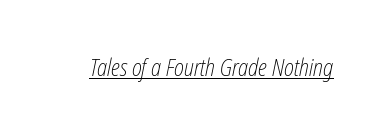
Looking at the ascenders, they clearly lean. A typesetter would call this zero additional tracking. Caption: lettering with a line underneath. The font is comparable to plain body text, perhaps lighter.
